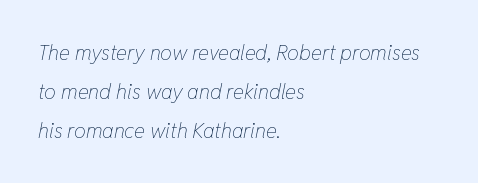
Is the stroke heavy? The answer is a plain regular-or-lighter. Would a proofreader flag this as italicized? Yes. You could call the tracking neutral — neither tight nor loose. Glance below the letters and you will spot only blank space.
